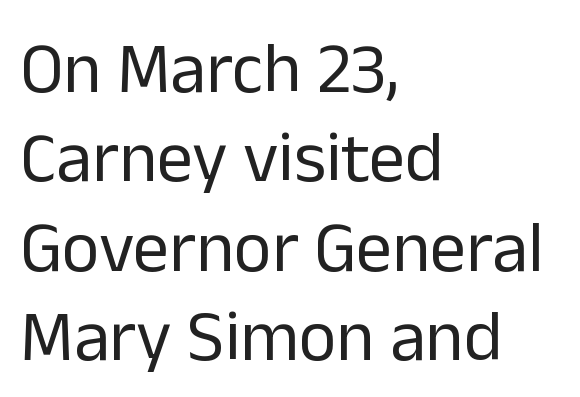
{"serif": "no", "italic": "no", "bold": "no", "weight": "regular", "width": "normal", "stroke_contrast": "low", "x_height": "medium", "monospaced": "no", "underline": "no", "align": "left", "line_spacing_ratio": 1.24, "letter_spacing": "normal", "letter_spacing_em": 0.0, "glyph_px": 72}
